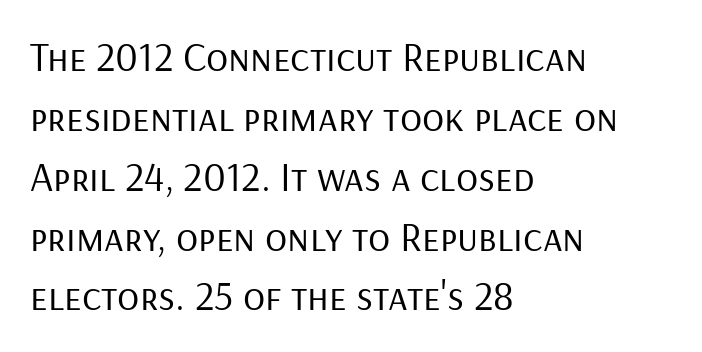
{"serif": "no", "italic": "no", "bold": "no", "weight": "regular", "width": "normal", "stroke_contrast": "low", "x_height": "medium", "monospaced": "no", "underline": "no", "align": "left", "line_spacing": "normal", "line_spacing_ratio": 1.46, "letter_spacing": "normal", "letter_spacing_em": 0.0, "glyph_px": 41}
